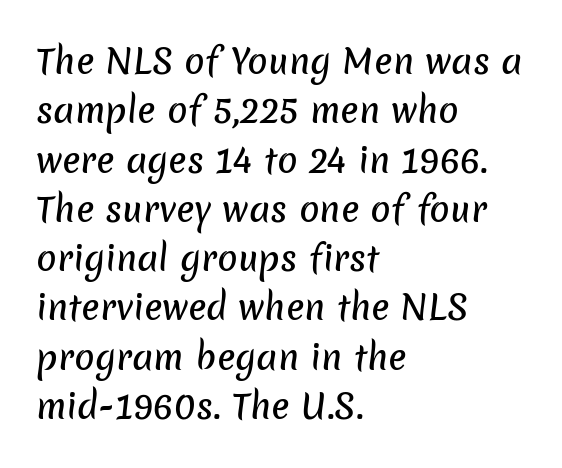
The image shows 34 px sans-serif type; set left-aligned, normal line spacing (1.45x), normal letter spacing, not underlined; low stroke contrast and a medium x-height.
